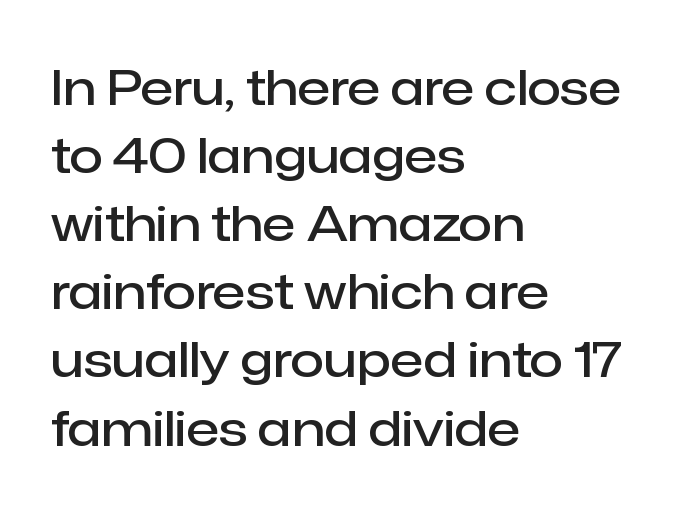
The typography opts for an upright posture over an oblique one. The passage shown has conventional tracking throughout. Spacing verdict: proportional, widths tailored to each character. The typeface chosen for these lines omits serifs. Beneath every word, the page is bare.
